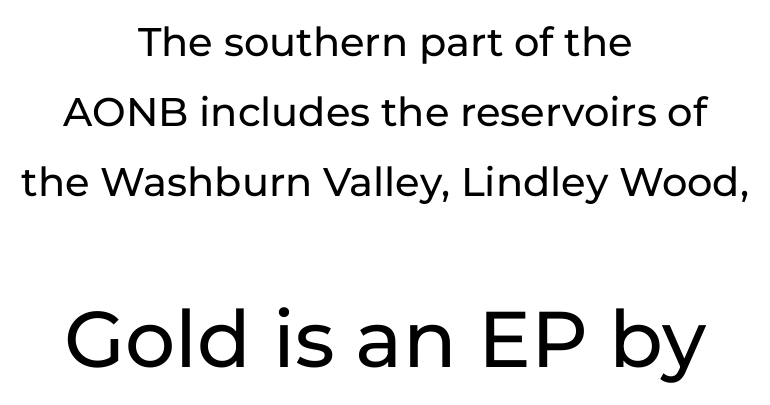
{"serif": "no", "italic": "no", "width": "normal", "stroke_contrast": "low", "x_height": "medium", "monospaced": "no", "underline": "no", "align": "center", "line_spacing_ratio": 1.75, "letter_spacing": "normal", "letter_spacing_em": 0.0, "larger_block": "second", "size_ratio": 1.98, "glyph_px": 79}
